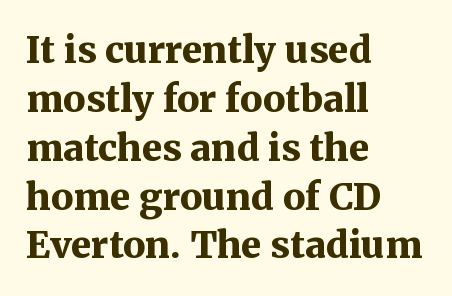
The image shows 37 px bold serif type, upright; set left-aligned, normal line spacing (1.32x), normal letter spacing, not underlined; medium stroke contrast and a medium x-height.
